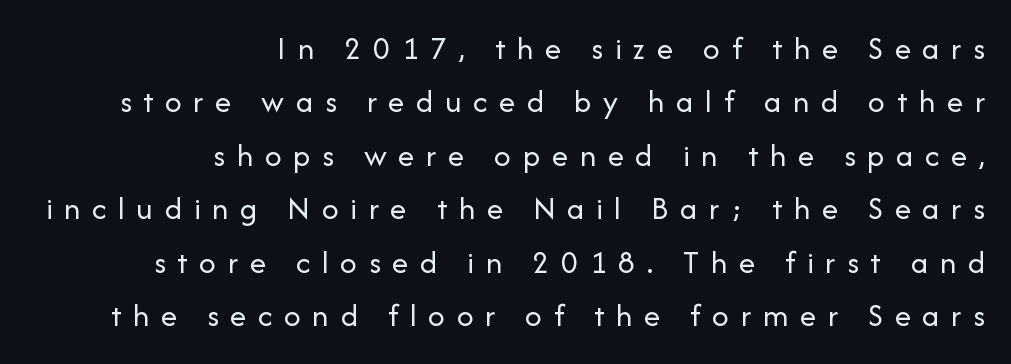
{"serif": "no", "italic": "no", "bold": "no", "weight": "regular", "width": "normal", "stroke_contrast": "low", "x_height": "medium", "monospaced": "no", "underline": "no", "align": "right", "line_spacing": "normal", "line_spacing_ratio": 1.62, "letter_spacing": "wide", "letter_spacing_em": 0.35, "glyph_px": 33}
